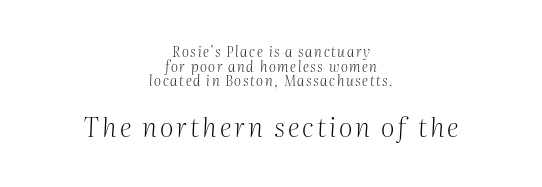
{"italic": "yes", "lean": "right", "slant_degrees": 2, "bold": "no", "underline": "no", "align": "center", "line_spacing": "tight", "line_spacing_ratio": 1.04, "larger_block": "second", "size_ratio": 1.93, "glyph_px": 27}
